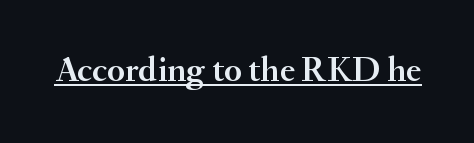
The image shows 36 px serif type, upright; set normal letter spacing, underlined; medium stroke contrast and a small x-height.
